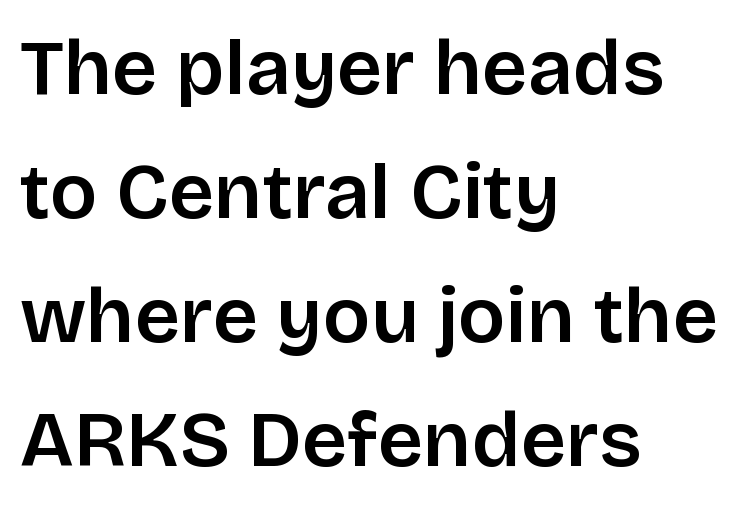
Q: Is the text italic (slanted)? A: No, it is upright.
Q: Is the typeface a serif or a sans-serif typeface? A: Sans-serif.
Q: Is the text underlined? A: No.
Q: How is the paragraph aligned? A: Left-aligned.
Q: Is the spacing between letters normal or unusually wide? A: Normal.
Q: Is the spacing between lines tight, normal or loose? A: Normal.
Q: Width (condensed, normal, or wide)? A: Normal.
Q: Stroke contrast? A: Low.
Q: x-height? A: Large.
Q: Monospaced? A: No.
